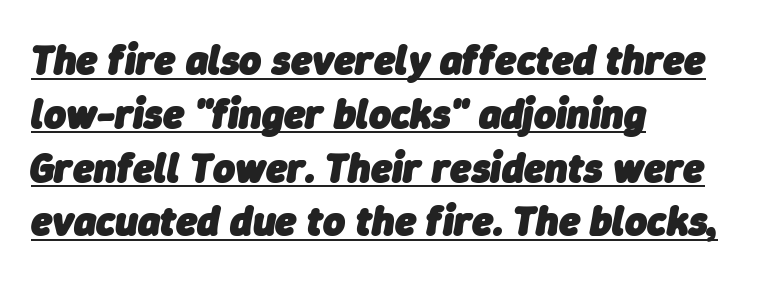
The horizontal fit of the characters is conventional and even. The letters are bold, with thick, heavy strokes. One glance says typical: line gaps are just what's usual. What decoration does the sample have? An underline. The paragraph has a hard left edge and a soft right edge. It's the slanting kind of type.
